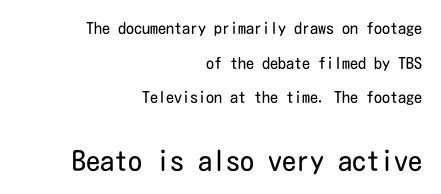
{"serif": "no", "italic": "no", "bold": "no", "weight": "regular", "width": "condensed", "stroke_contrast": "low", "x_height": "medium", "underline": "no", "align": "right", "line_spacing": "loose", "line_spacing_ratio": 2.17, "letter_spacing": "normal", "letter_spacing_em": 0.0, "larger_block": "second", "size_ratio": 1.75, "glyph_px": 28}
